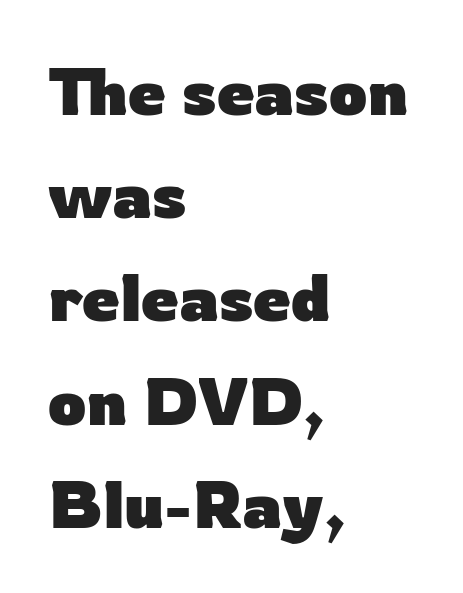
{"serif": "no", "italic": "no", "bold": "yes", "weight": "heavy", "width": "normal", "stroke_contrast": "low", "x_height": "medium", "monospaced": "no", "underline": "no", "align": "left", "line_spacing": "normal", "line_spacing_ratio": 1.54, "letter_spacing": "normal", "letter_spacing_em": 0.0, "glyph_px": 67}
